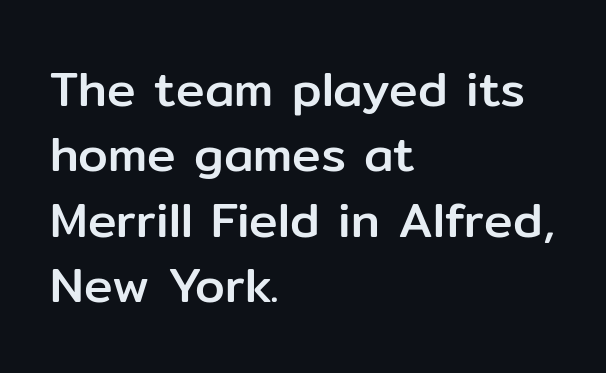
The image shows 48 px sans-serif type, upright; set left-aligned, normal line spacing (1.36x), normal letter spacing, not underlined; low stroke contrast and a medium x-height.
